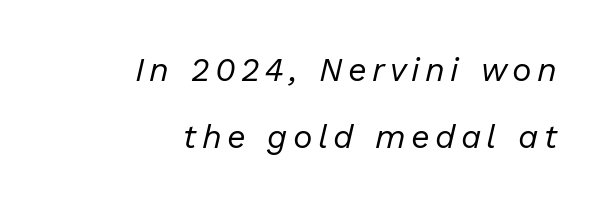
The image shows 33 px regular-weight type, italic (leaning right); set right-aligned, loose line spacing (2.02x), not underlined; low stroke contrast and a medium x-height.
